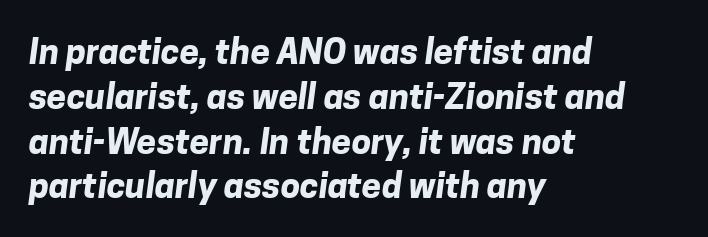
{"serif": "no", "bold": "yes", "weight": "bold", "width": "normal", "stroke_contrast": "low", "x_height": "medium", "monospaced": "no", "underline": "no", "align": "left", "line_spacing": "normal", "line_spacing_ratio": 1.28, "letter_spacing": "normal", "letter_spacing_em": 0.0, "glyph_px": 35}
